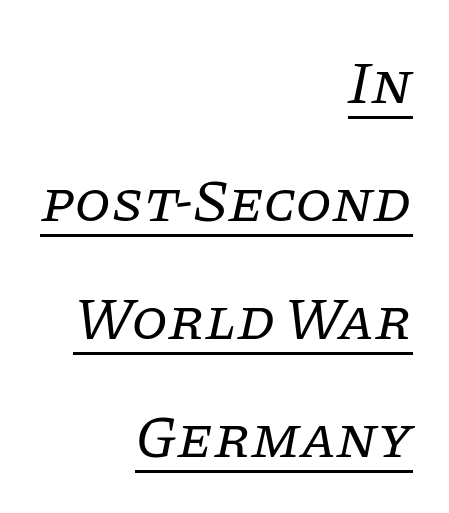
The image shows 59 px regular-weight serif type, italic (leaning right); set right-aligned, loose line spacing (2.0x), normal letter spacing, underlined; low stroke contrast and a large x-height.
